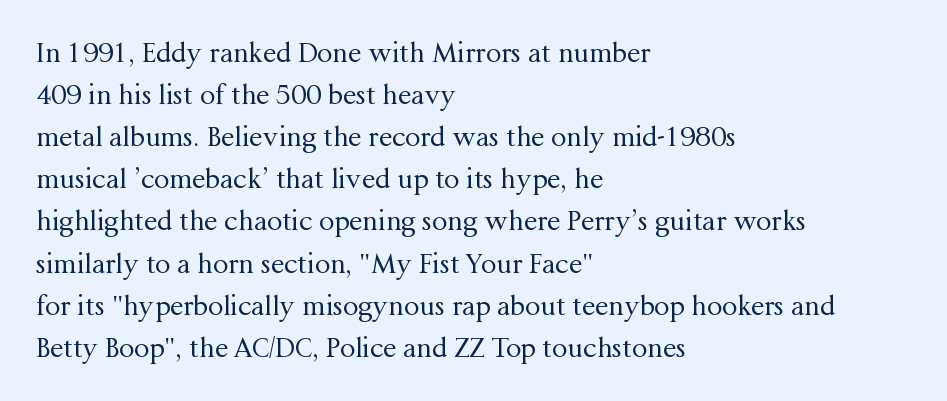
The image shows 27 px text type, upright; set left-aligned, normal line spacing (1.56x), normal letter spacing, not underlined.
